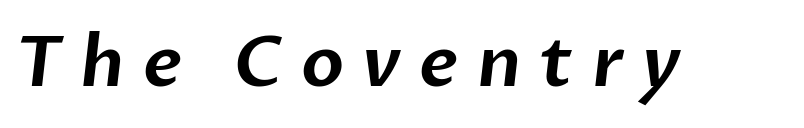
{"serif": "no", "width": "normal", "stroke_contrast": "low", "x_height": "medium", "monospaced": "no", "underline": "no", "letter_spacing": "wide", "letter_spacing_em": 0.26, "glyph_px": 70}
